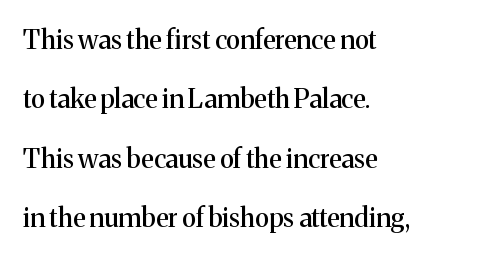
No italicization has been applied; the sample stays upright. In terms of letterspacing, this is plain default setting. This sample is left-justified, so line endings fall wherever the words run out. The baseline area is clear. Is there much room between lines? Yes — plenty of vertical air separates them.
